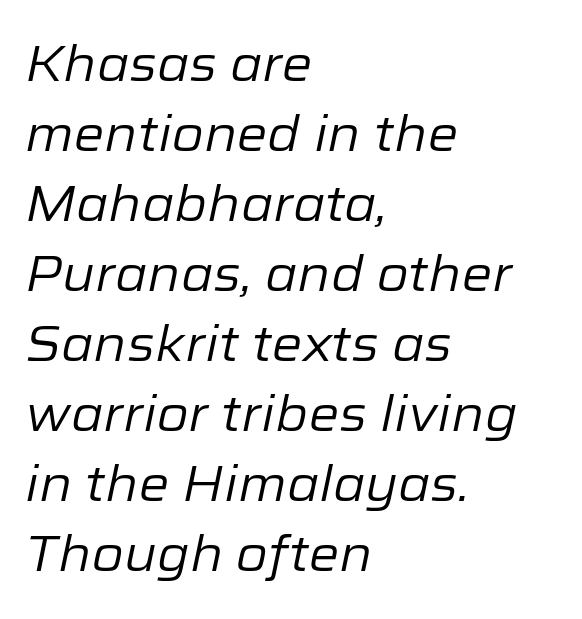
The image shows 49 px regular-weight type, italic (leaning right); set left-aligned, normal line spacing (1.43x), normal letter spacing, not underlined; low stroke contrast and a medium x-height.
